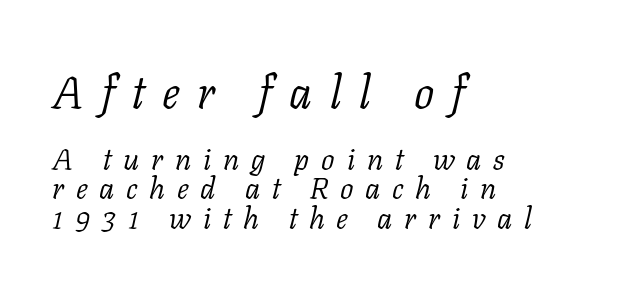
{"serif": "yes", "italic": "yes", "lean": "right", "slant_degrees": 11, "bold": "no", "weight": "light", "width": "normal", "stroke_contrast": "low", "x_height": "medium", "monospaced": "no", "underline": "no", "align": "left", "line_spacing": "tight", "line_spacing_ratio": 0.98, "letter_spacing": "wide", "letter_spacing_em": 0.39, "larger_block": "first", "size_ratio": 1.5, "glyph_px": 45}
